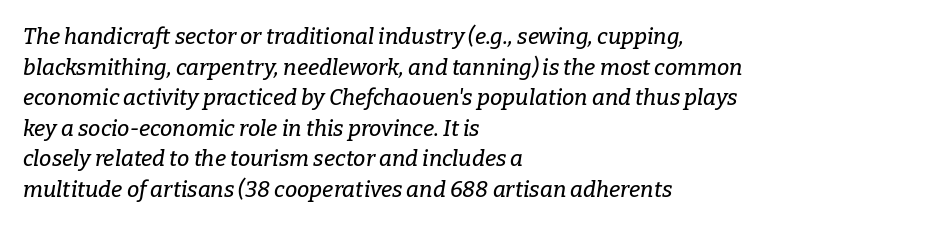
The image shows 22 px text type, italic (leaning right); set left-aligned, normal line spacing (1.39x), normal letter spacing, not underlined.
